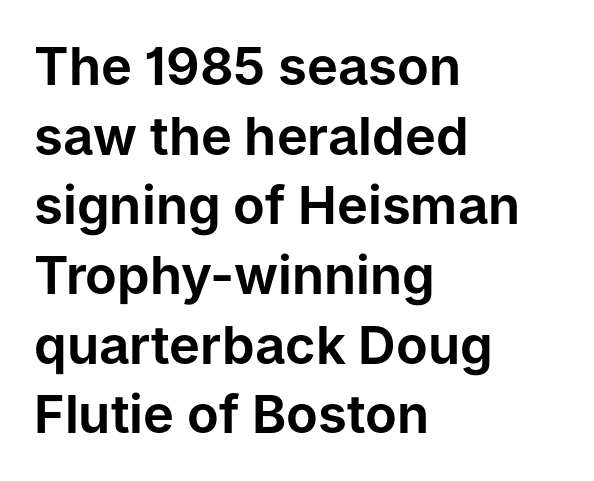
Q: Is the text italic (slanted)? A: No, it is upright.
Q: Is the typeface a serif or a sans-serif typeface? A: Sans-serif.
Q: Is the text underlined? A: No.
Q: How is the paragraph aligned? A: Left-aligned.
Q: Is the spacing between letters normal or unusually wide? A: Normal.
Q: Is the spacing between lines tight, normal or loose? A: Normal.
Q: Width (condensed, normal, or wide)? A: Normal.
Q: Stroke contrast? A: Low.
Q: x-height? A: Medium.
Q: Monospaced? A: No.
